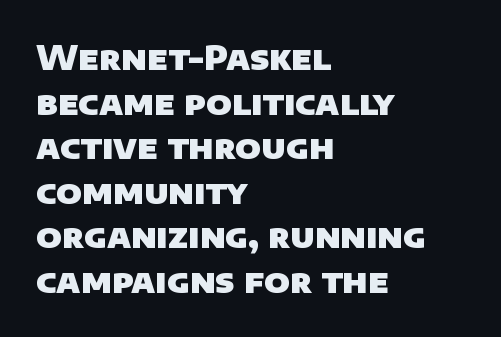
The image shows 33 px heavy sans-serif type; set left-aligned, normal line spacing (1.35x), normal letter spacing, not underlined; low stroke contrast and a large x-height.
